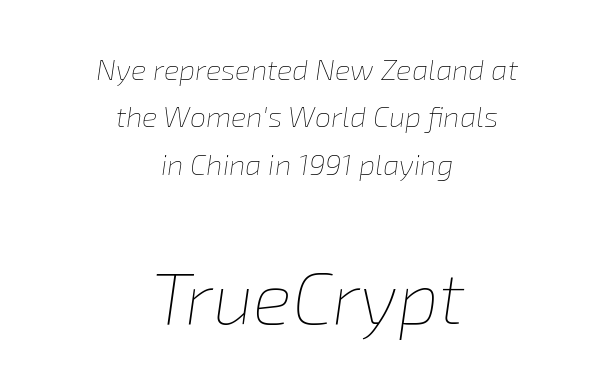
Note: smaller setting up top, larger setting below. The typesetting does not lean heavy: it is not bold. Visually the block forms a symmetrical silhouette, jagged on both flanks. Rows of type keep a routine distance in the vertical direction. There is no visible air inserted between adjacent glyphs. The passage shown is typed in a proportional face where columns would drift.
